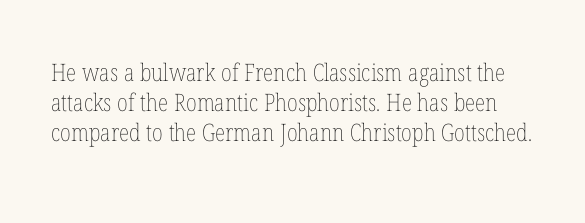
{"italic": "no", "bold": "no", "underline": "no", "line_spacing": "normal", "line_spacing_ratio": 1.25, "letter_spacing": "normal", "letter_spacing_em": 0.0, "glyph_px": 24}
